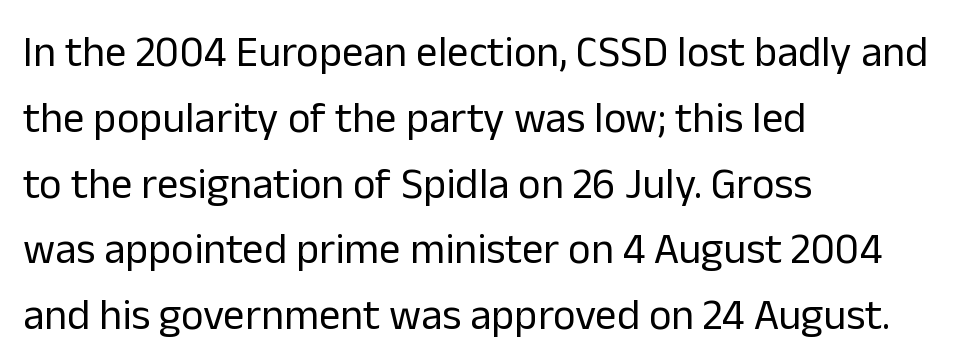
Classification — sans serif. Proportional: the letters do not fall into vertical columns. How would I describe the line gaps? Plain and ordinary. The face used here is rendered with its standard letterfit.
